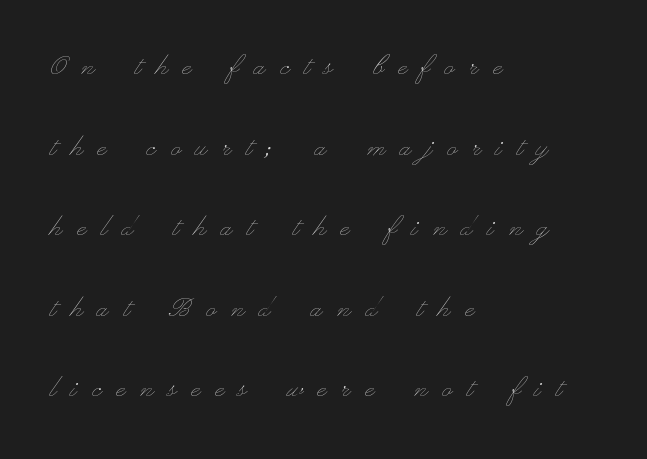
{"bold": "no", "weight": "thin", "width": "wide", "stroke_contrast": "low", "x_height": "small", "monospaced": "no", "underline": "no", "align": "left", "line_spacing": "loose", "line_spacing_ratio": 2.44, "letter_spacing": "wide", "letter_spacing_em": 0.46, "glyph_px": 33}
